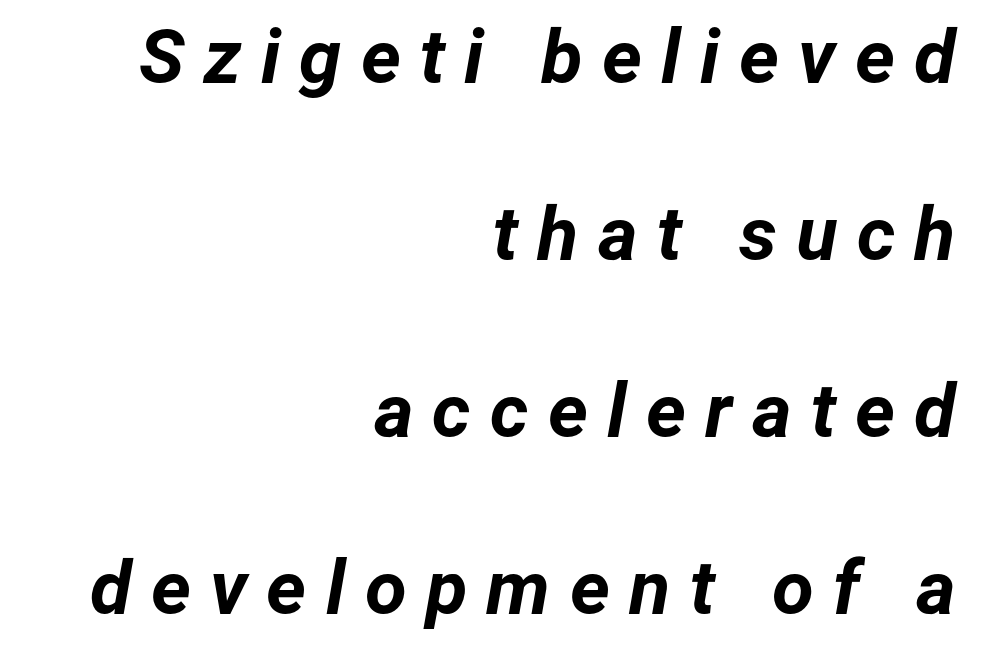
{"italic": "yes", "lean": "right", "slant_degrees": 12, "bold": "yes", "weight": "bold", "width": "normal", "stroke_contrast": "low", "x_height": "medium", "monospaced": "no", "underline": "no", "align": "right", "line_spacing": "loose", "line_spacing_ratio": 2.33, "letter_spacing": "wide", "letter_spacing_em": 0.25, "glyph_px": 76}
